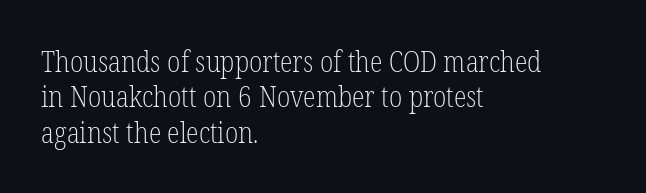
It's the straight-up-and-down kind of type. Each stroke keeps to a modest, everyday thickness or less. Letters rest on an invisible, unmarked baseline. Is this a fixed-width face? No — the glyphs have proportional, varying widths. These lines keep a tight, regular rhythm from letter to letter.
